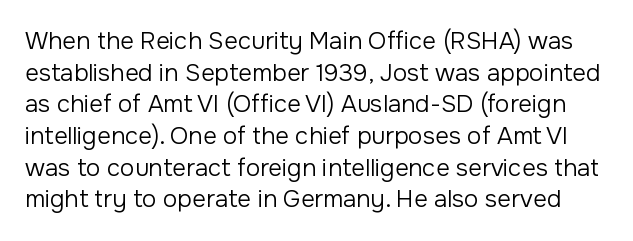
{"italic": "no", "bold": "no", "underline": "no", "line_spacing": "normal", "line_spacing_ratio": 1.32, "letter_spacing": "normal", "letter_spacing_em": 0.0, "glyph_px": 24}
